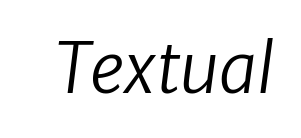
The image shows 68 px regular-weight sans-serif type; set normal letter spacing, not underlined; low stroke contrast and a medium x-height.
